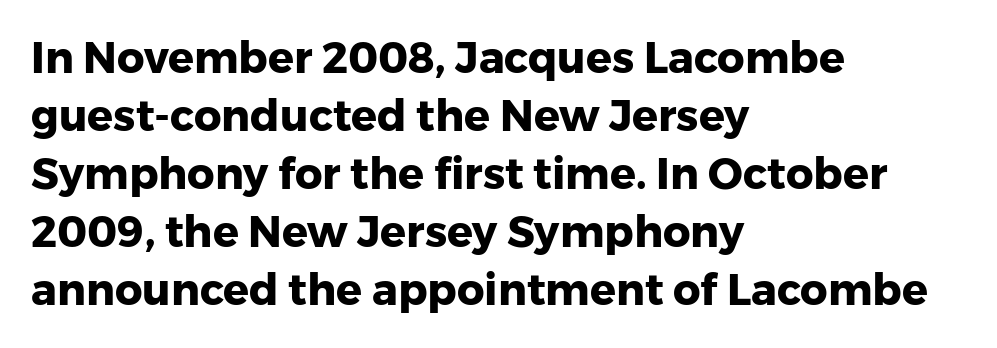
The image shows 43 px heavy sans-serif type, upright; set left-aligned, normal line spacing (1.35x), normal letter spacing, not underlined; low stroke contrast and a medium x-height.
